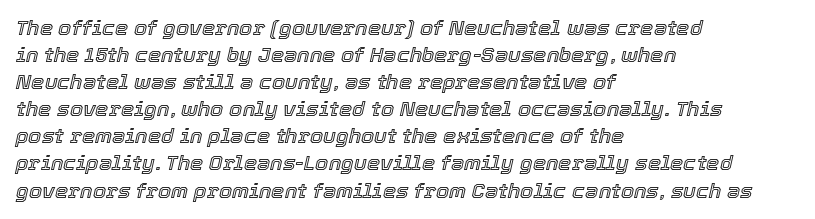
The gap between lines stays unmarked. Line starts are locked; line ends wander. Rendered with sloped, italic letterforms. What stands out about the letter spacing? Nothing — it is the standard amount. Line spacing here is normal.
